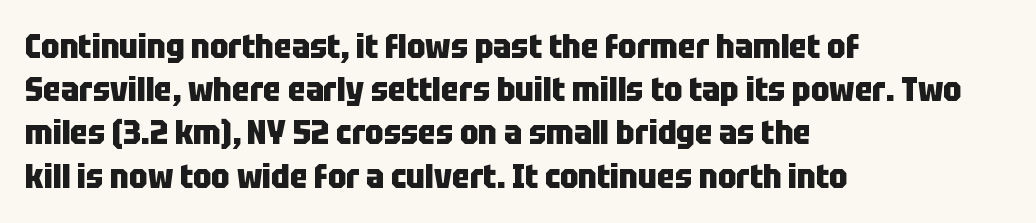
The face used here is proportionally spaced, like ordinary book or web type. On the weight axis this lands at bold, roughly 700. Line spacing here is normal. The string is rendered with underlining switched off.
